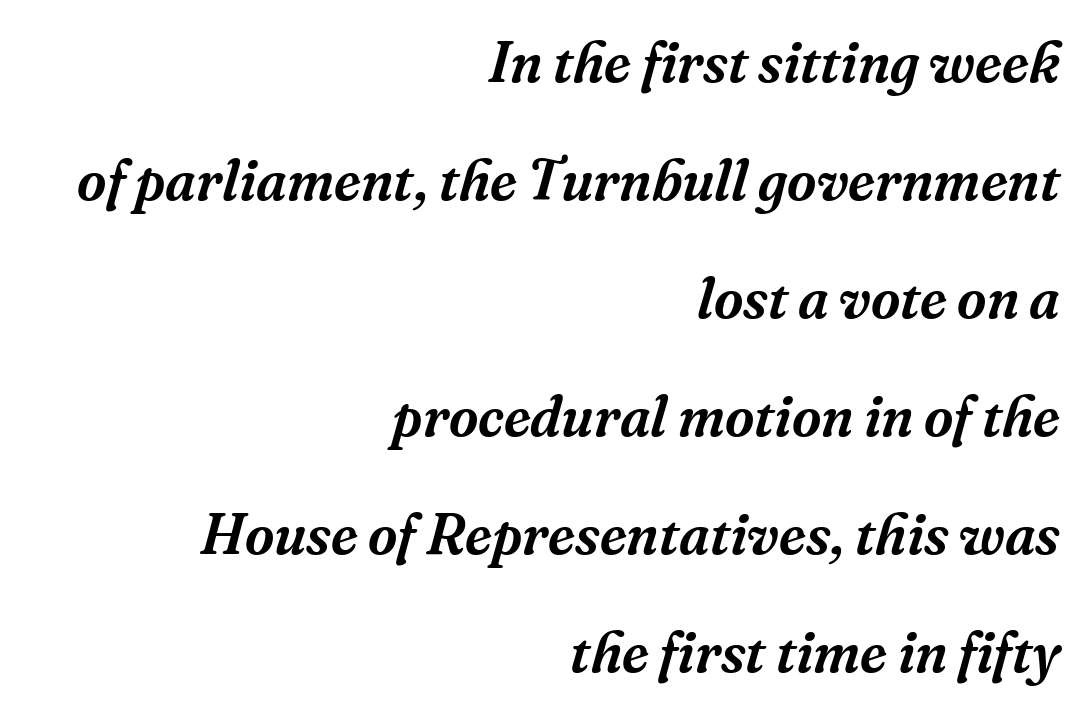
Spacing verdict: proportional, widths tailored to each character. Plain, unruled lines of type. The paragraph shown leans on its right margin. Observe the lean: these are italic letterforms. The characters display serif detailing at their extremities.
